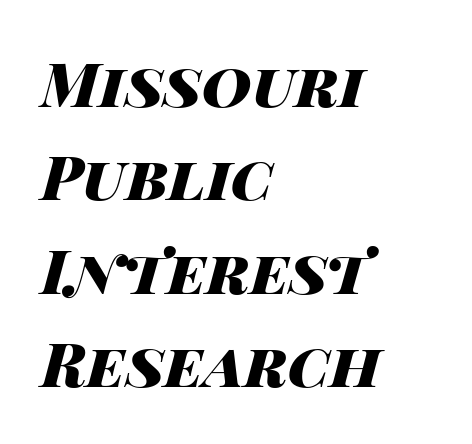
Reading down the block, your eye returns to a fixed left position each line. Vertically, the passage feels balanced, rows spaced as you'd expect. The passage shown is not underscored anywhere. On the weight axis this lands at bold, roughly 700.
